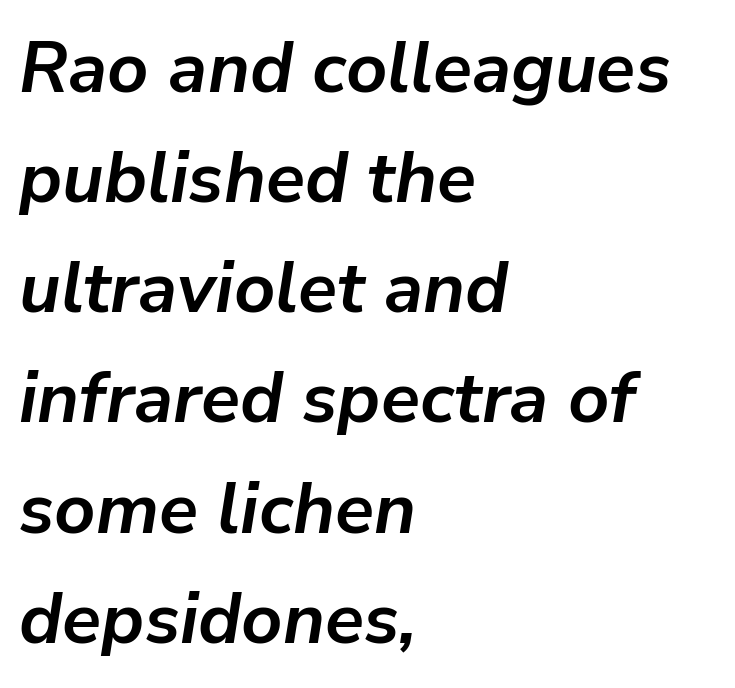
Vertical spacing — default. The font's italic variant was chosen for this text. Emphasis by weight is at full strength: bold. Reading down the block, your eye returns to a fixed left position each line.
